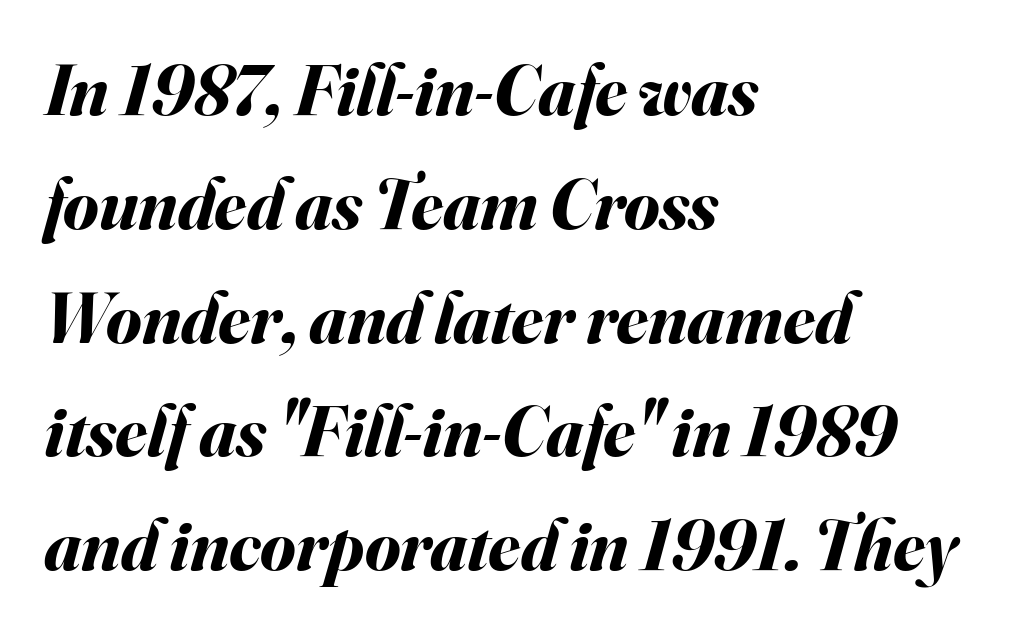
The image shows 72 px bold type, italic (leaning right); set left-aligned, normal line spacing (1.58x), normal letter spacing, not underlined; medium stroke contrast and a small x-height.
